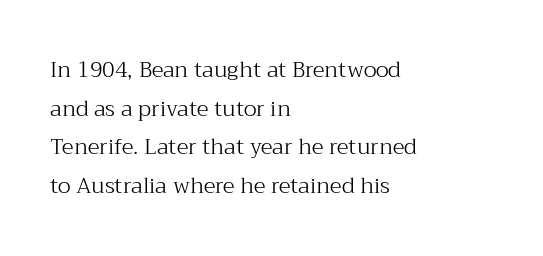
Q: Is the text bold? A: No.
Q: Is the text italic (slanted)? A: No, it is upright.
Q: Is the text underlined? A: No.
Q: How is the paragraph aligned? A: Left-aligned.
Q: Is the spacing between letters normal or unusually wide? A: Normal.
